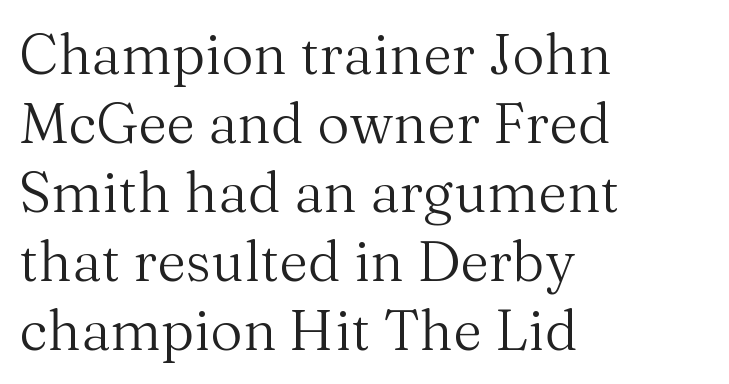
Q: Is the text bold? A: No.
Q: Is the text italic (slanted)? A: No, it is upright.
Q: Is the typeface a serif or a sans-serif typeface? A: Serif.
Q: Is the text underlined? A: No.
Q: How is the paragraph aligned? A: Left-aligned.
Q: Is the spacing between letters normal or unusually wide? A: Normal.
Q: Width (condensed, normal, or wide)? A: Normal.
Q: Stroke contrast? A: Medium.
Q: x-height? A: Medium.
Q: Monospaced? A: No.
